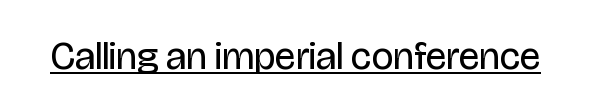
The image shows 39 px regular-weight, condensed sans-serif type, upright; set normal letter spacing, underlined; low stroke contrast and a large x-height.
